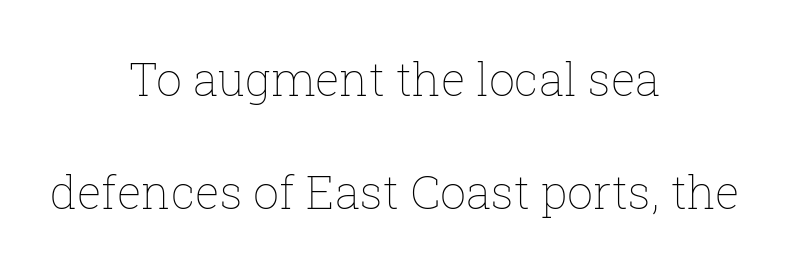
Q: Is the text bold? A: No.
Q: Is the text italic (slanted)? A: No, it is upright.
Q: Is the text underlined? A: No.
Q: How is the paragraph aligned? A: Centered.
Q: Is the spacing between letters normal or unusually wide? A: Normal.
Q: Is the spacing between lines tight, normal or loose? A: Loose.
Q: Width (condensed, normal, or wide)? A: Normal.
Q: Stroke contrast? A: Low.
Q: x-height? A: Medium.
Q: Monospaced? A: No.
